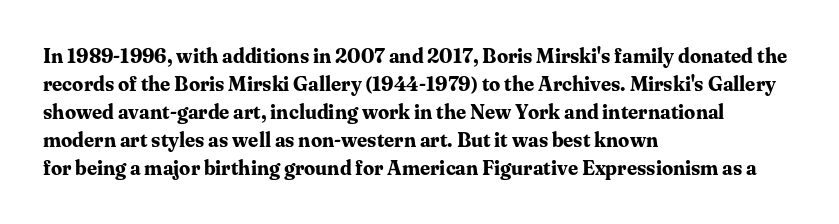
The image shows 20 px bold type, upright; set left-aligned, normal line spacing (1.4x), normal letter spacing, not underlined.
